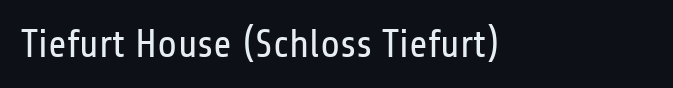
{"serif": "no", "italic": "no", "bold": "no", "weight": "regular", "width": "condensed", "stroke_contrast": "low", "x_height": "medium", "monospaced": "no", "underline": "no", "letter_spacing": "normal", "letter_spacing_em": 0.0, "glyph_px": 40}
